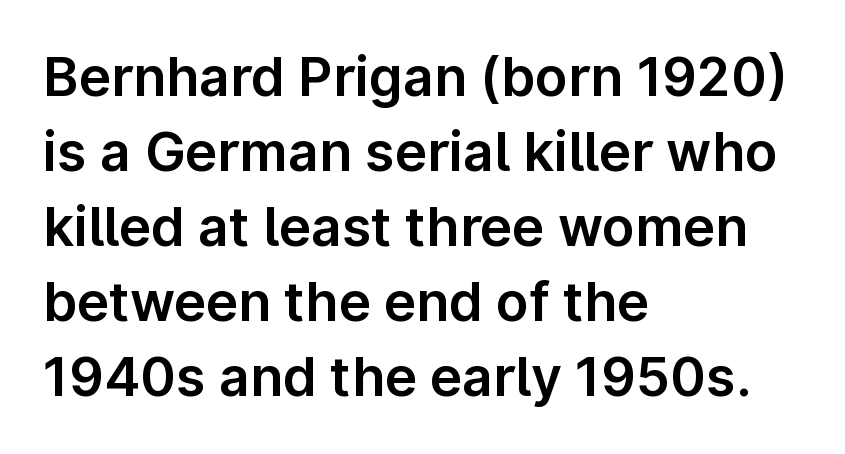
{"serif": "no", "italic": "no", "width": "normal", "stroke_contrast": "low", "x_height": "medium", "monospaced": "no", "underline": "no", "align": "left", "line_spacing": "normal", "line_spacing_ratio": 1.39, "letter_spacing": "normal", "letter_spacing_em": 0.0, "glyph_px": 54}
